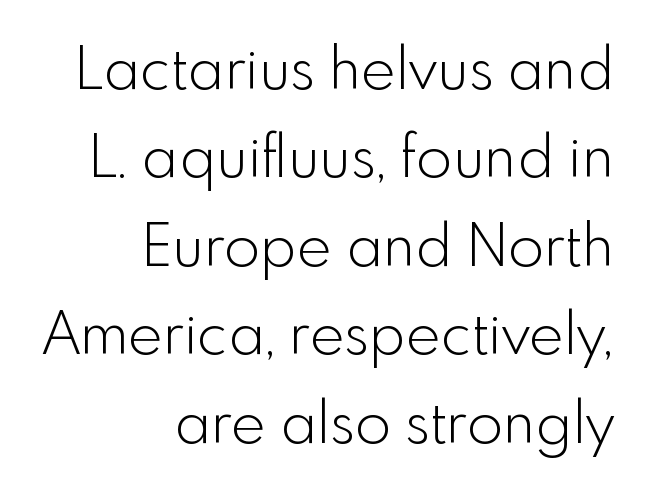
The image shows 59 px light sans-serif type, upright; set right-aligned, normal line spacing (1.5x), normal letter spacing, not underlined; a small x-height.
